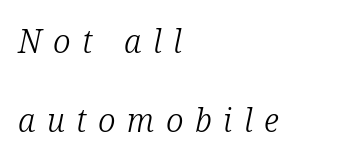
The image shows 32 px light serif type, italic (leaning right); set left-aligned, loose line spacing (2.47x), unusually wide letter spacing (+0.36 em), not underlined; low stroke contrast and a medium x-height.
